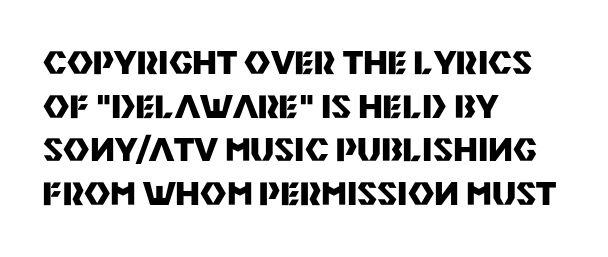
The image shows 32 px heavy sans-serif type, upright; set left-aligned, normal line spacing (1.36x), normal letter spacing, not underlined; medium stroke contrast and a large x-height.
